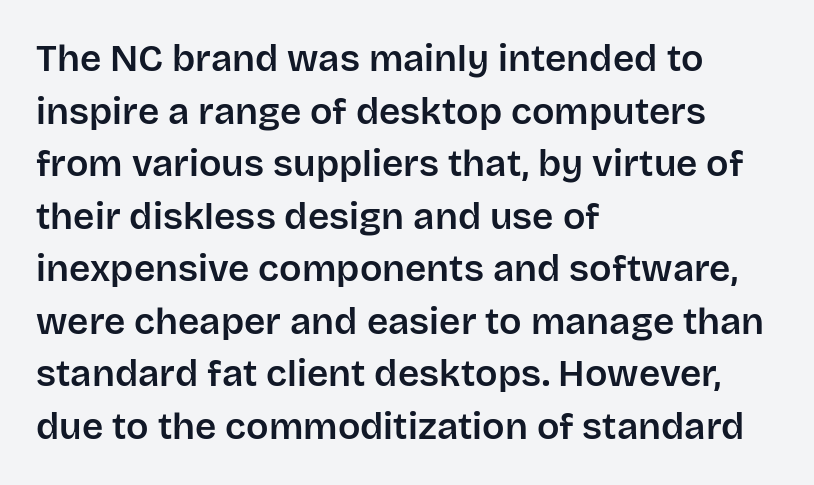
Q: Is the text italic (slanted)? A: No, it is upright.
Q: Is the typeface a serif or a sans-serif typeface? A: Sans-serif.
Q: Is the text underlined? A: No.
Q: How is the paragraph aligned? A: Left-aligned.
Q: Is the spacing between letters normal or unusually wide? A: Normal.
Q: Is the spacing between lines tight, normal or loose? A: Normal.
Q: Width (condensed, normal, or wide)? A: Normal.
Q: Stroke contrast? A: Low.
Q: x-height? A: Large.
Q: Monospaced? A: No.
